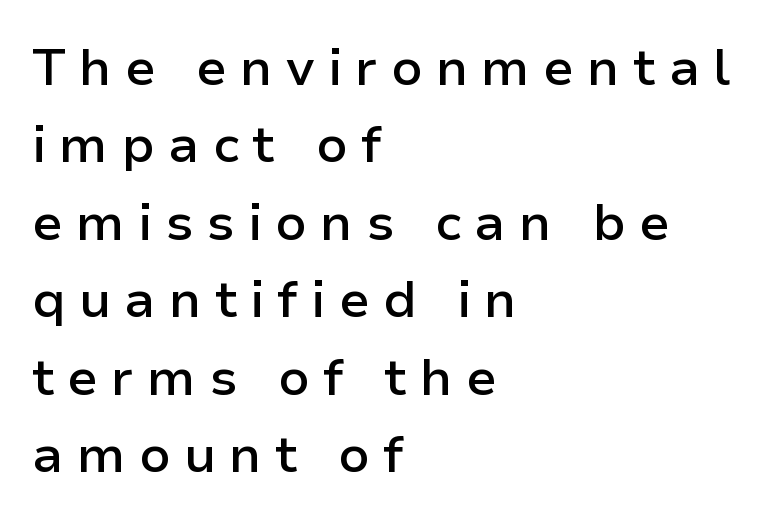
Q: Is the text bold? A: Semi-bold.
Q: Is the text italic (slanted)? A: No, it is upright.
Q: Is the typeface a serif or a sans-serif typeface? A: Sans-serif.
Q: Is the text underlined? A: No.
Q: How is the paragraph aligned? A: Left-aligned.
Q: Is the spacing between letters normal or unusually wide? A: Unusually wide.
Q: Is the spacing between lines tight, normal or loose? A: Normal.
Q: Width (condensed, normal, or wide)? A: Normal.
Q: Stroke contrast? A: Low.
Q: x-height? A: Medium.
Q: Monospaced? A: No.
